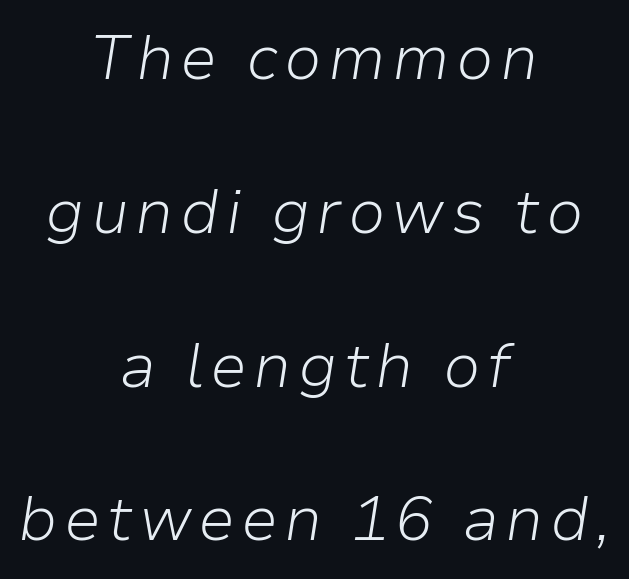
{"italic": "yes", "lean": "right", "slant_degrees": 9, "bold": "no", "weight": "light", "width": "normal", "stroke_contrast": "low", "x_height": "medium", "monospaced": "no", "underline": "no", "align": "center", "line_spacing": "loose", "line_spacing_ratio": 2.48, "glyph_px": 62}
